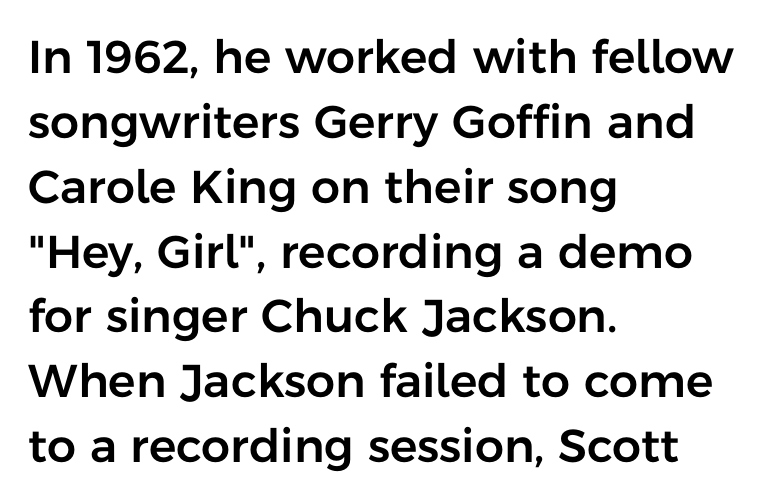
The image shows 46 px sans-serif type, upright; set left-aligned, normal line spacing (1.41x), normal letter spacing, not underlined; low stroke contrast and a medium x-height.
